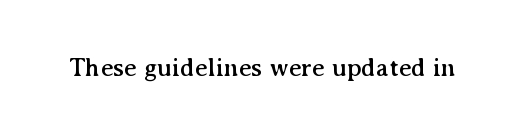
{"italic": "no", "underline": "no", "letter_spacing": "normal", "letter_spacing_em": 0.0, "glyph_px": 26}
